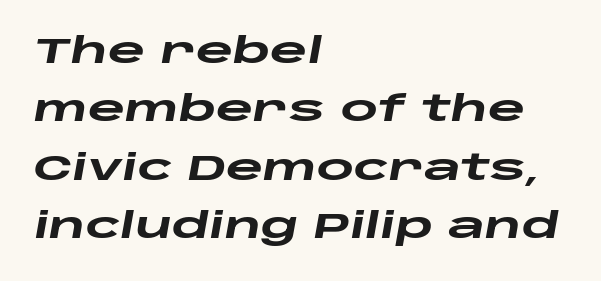
The image shows 36 px heavy, wide type, italic (leaning right); set left-aligned, normal line spacing (1.62x), normal letter spacing, not underlined; low stroke contrast and a large x-height.
